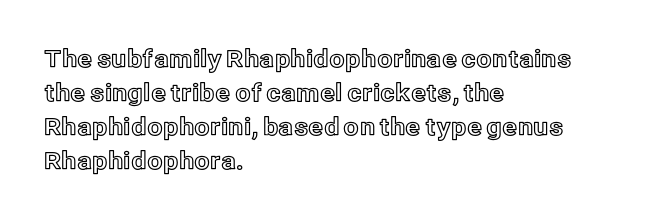
The image shows 24 px text type, upright; set left-aligned, normal line spacing (1.42x), normal letter spacing, not underlined.
